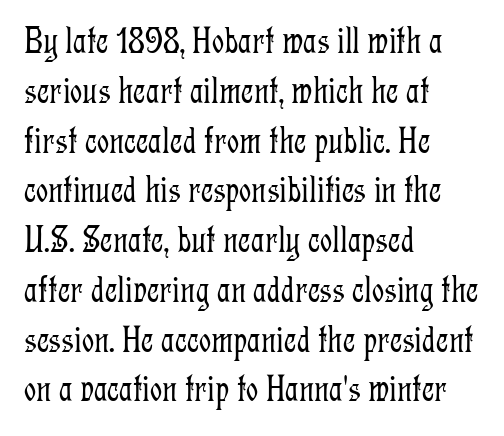
{"serif": "yes", "italic": "no", "bold": "no", "weight": "light", "width": "condensed", "stroke_contrast": "low", "x_height": "medium", "monospaced": "no", "underline": "no", "align": "left", "line_spacing": "normal", "line_spacing_ratio": 1.31, "letter_spacing": "normal", "letter_spacing_em": 0.0, "glyph_px": 38}
